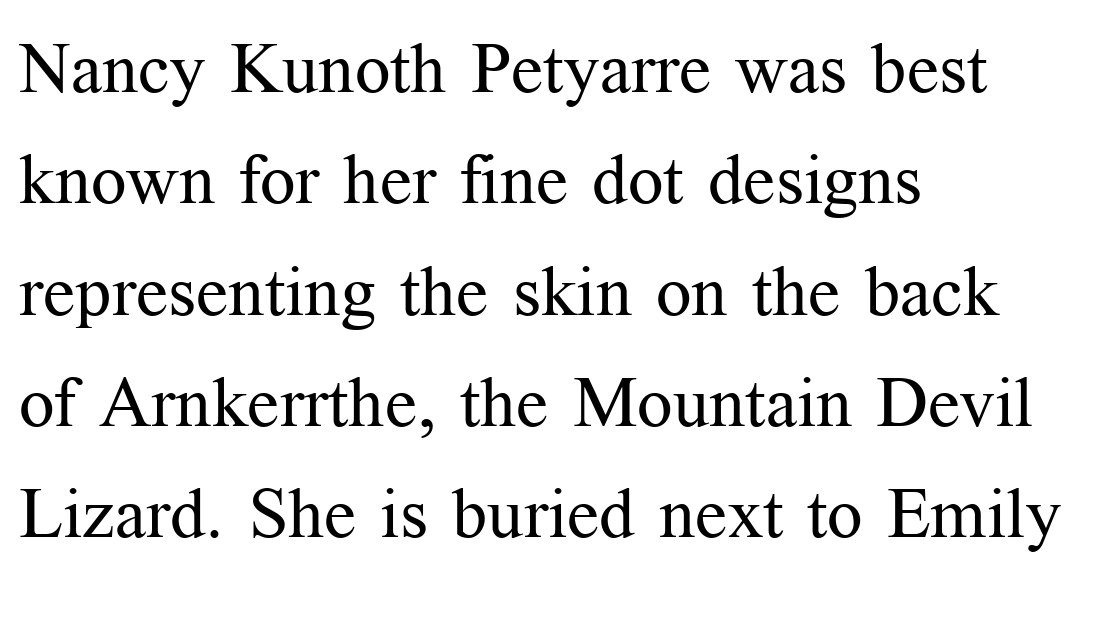
The axis of the letterforms is exactly vertical. Rule under the text: the space is simply empty. Leading matches the norm, producing a regular column. The letters sit at their default tracking, neither squeezed nor spread. The rendering anchors every line to the left-hand side. Regarding serifs, this sample has them.
